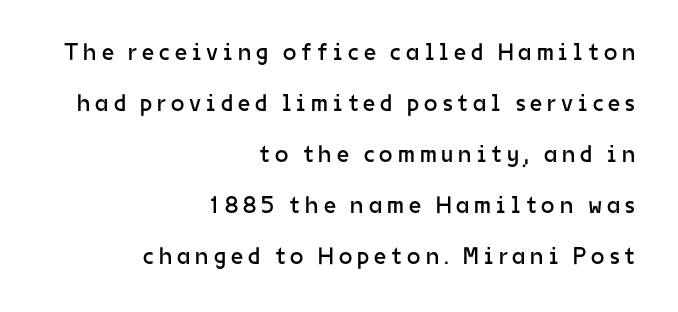
Q: Is the text bold? A: No.
Q: Is the text italic (slanted)? A: No, it is upright.
Q: Is the text underlined? A: No.
Q: How is the paragraph aligned? A: Right-aligned.
Q: Is the spacing between letters normal or unusually wide? A: Unusually wide.
Q: Is the spacing between lines tight, normal or loose? A: Loose.
